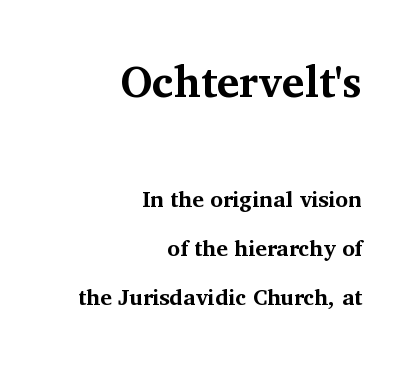
The image shows 43 px bold serif type, upright; set right-aligned, loose line spacing (2.24x), normal letter spacing, not underlined; the first (top) block is 1.95x larger; medium stroke contrast and a medium x-height.
